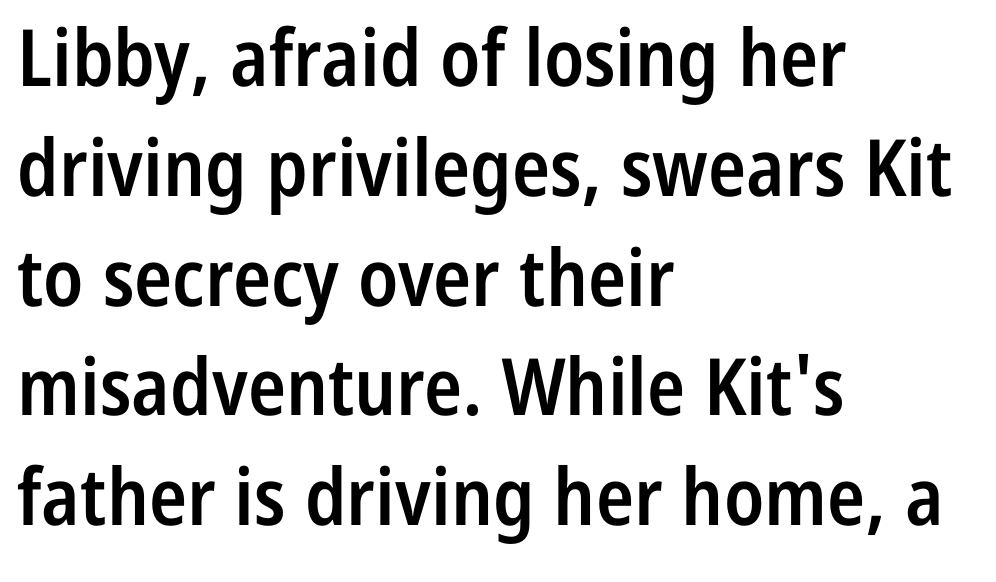
Look at the bottom of the vertical strokes: they stop flat, with no serifs. Nobody touched the tracking dial on this one. Note the varied advance widths — an 'i' is clearly narrower than an 'm'. Casual observation: everything's shoved over to the left.
